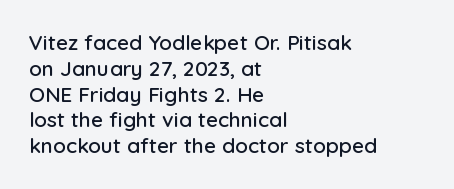
The image shows 21 px text type, upright; set left-aligned, line spacing 1.23x, normal letter spacing, not underlined.
